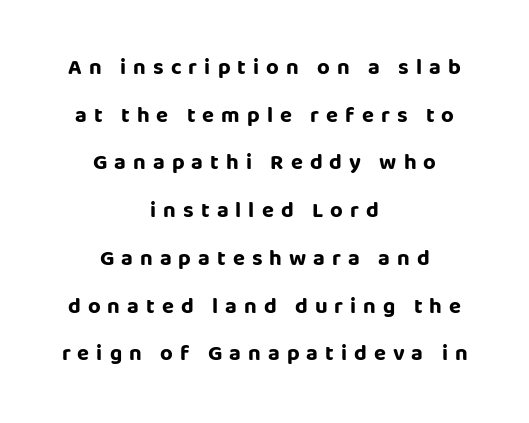
There is plenty of visible air inserted between adjacent glyphs. These lines carry a lot of weight — the face is fully bold. The lines are spread far apart with generous leading. The specimen omits any rule beneath the text block's lines. A roman cut, with each character standing at attention. Teacher's note: observe the equal gaps on both sides — that is centered alignment.
